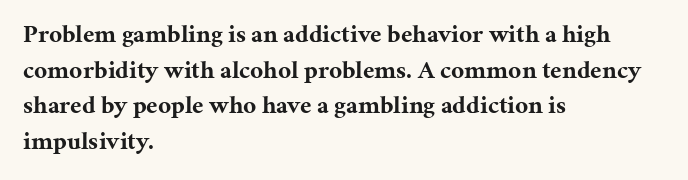
Q: Is the text bold? A: Yes.
Q: Is the text italic (slanted)? A: No, it is upright.
Q: Is the text underlined? A: No.
Q: How is the paragraph aligned? A: Left-aligned.
Q: Is the spacing between letters normal or unusually wide? A: Normal.
Q: Is the spacing between lines tight, normal or loose? A: Normal.
